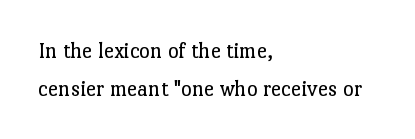
The rendering anchors every line to the left-hand side. Rendered with straight, roman letterforms. Stem width sits at or under what a default text font uses. Tracking here is standard; glyphs follow each other at the usual distance. Bare-footed words on every line.
